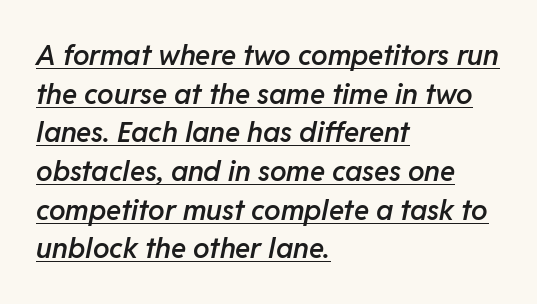
The words here are underlined. Spacing verdict: proportional, widths tailored to each character. A fair bit of extra ink — the face is semibold, not bold. Tracking here is standard; glyphs follow each other at the usual distance. The rendering uses a moderate line-height, typical for paragraphs.
